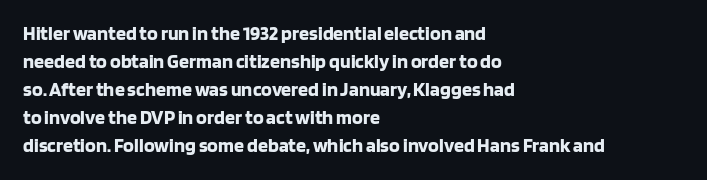
Its strokes are broad and dark, the hallmark of bold type. Plain, unruled lines of type. The paragraph shown leans on its left margin. Reading down the column, the eye jumps a familiar distance to each next line. Vertical strokes here are truly vertical.
